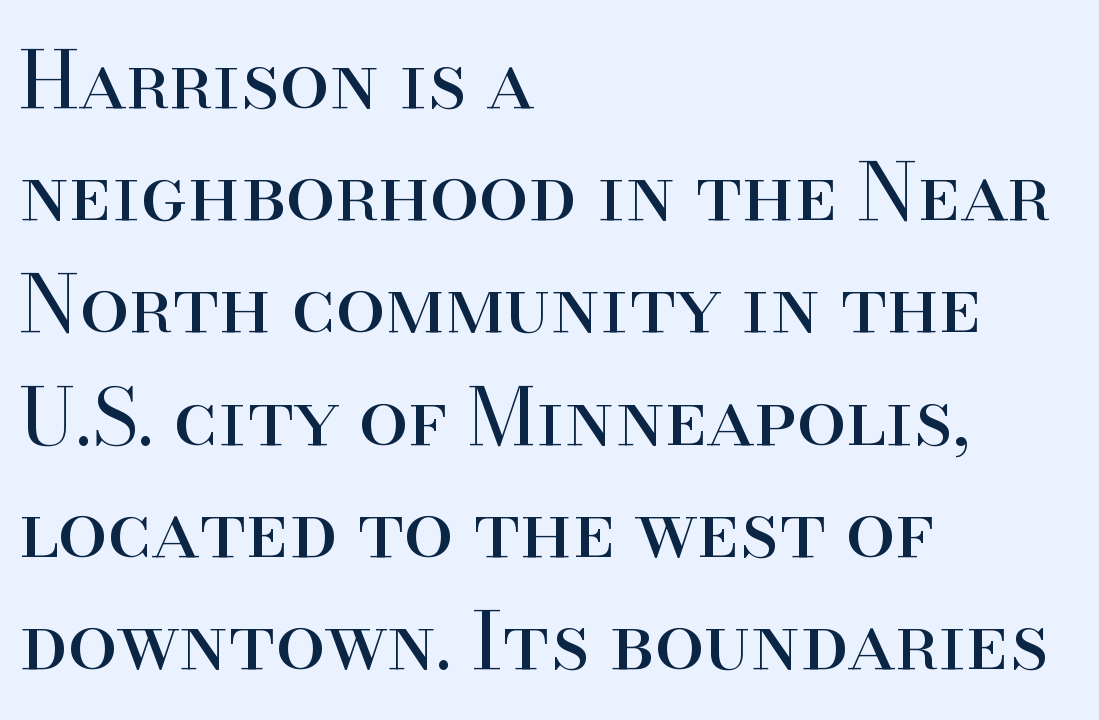
Each new line begins a customary step beneath the previous one. All the whitespace from short lines collects on the right. Has an underline been added? It has not. In terms of letterspacing, this is plain default setting.
